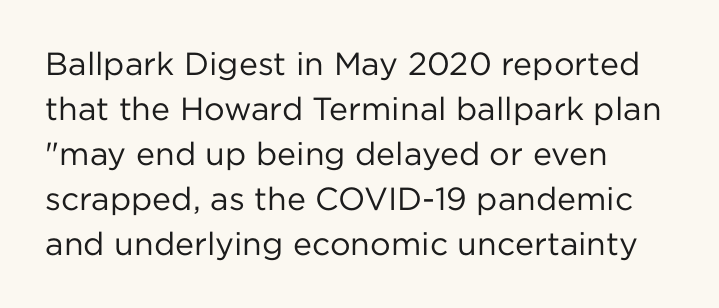
{"serif": "no", "italic": "no", "bold": "no", "weight": "regular", "width": "normal", "stroke_contrast": "low", "x_height": "medium", "monospaced": "no", "underline": "no", "align": "left", "line_spacing": "normal", "line_spacing_ratio": 1.41, "letter_spacing": "normal", "letter_spacing_em": 0.0, "glyph_px": 32}
